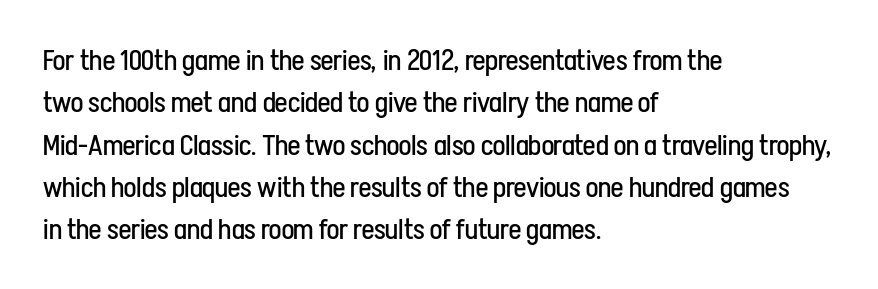
The weight tops out at a normal text grade. Only glyphs here, with clear space below each row. When letters stand straight like this, we call the style roman or upright. What's the leading like? Ordinary, nothing unusual. The type is set solid horizontally, with unmodified tracking. Look at the bottom of the vertical strokes: they stop flat, with no serifs.
